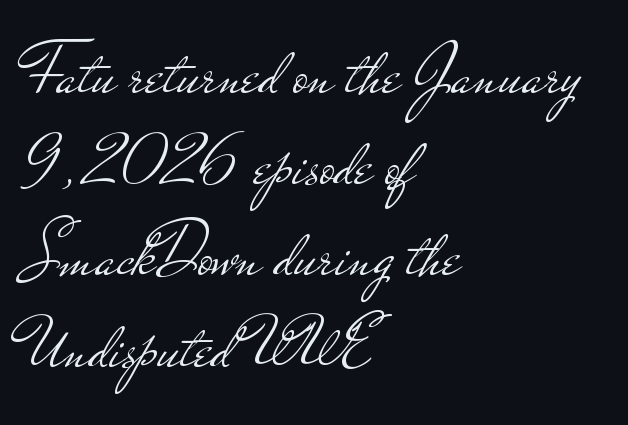
Q: Is the text bold? A: No.
Q: Is the text italic (slanted)? A: Yes.
Q: Is the typeface a serif or a sans-serif typeface? A: Sans-serif.
Q: Is the text underlined? A: No.
Q: How is the paragraph aligned? A: Left-aligned.
Q: Is the spacing between letters normal or unusually wide? A: Normal.
Q: Is the spacing between lines tight, normal or loose? A: Normal.
Q: Width (condensed, normal, or wide)? A: Wide.
Q: Stroke contrast? A: Low.
Q: x-height? A: Small.
Q: Monospaced? A: No.
